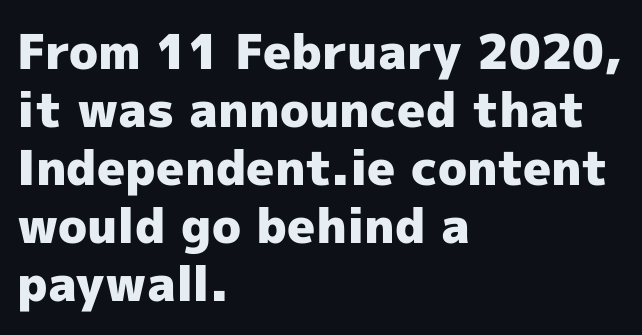
The image shows 48 px heavy sans-serif type, upright; set left-aligned, line spacing 1.21x, normal letter spacing, not underlined; a medium x-height.
